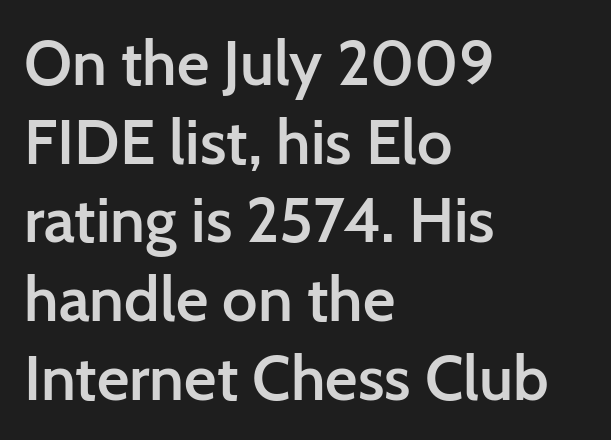
{"serif": "no", "italic": "no", "bold": "semi", "weight": "semibold", "width": "normal", "stroke_contrast": "low", "x_height": "medium", "monospaced": "no", "underline": "no", "align": "left", "line_spacing": "normal", "line_spacing_ratio": 1.25, "letter_spacing": "normal", "letter_spacing_em": 0.0, "glyph_px": 63}
